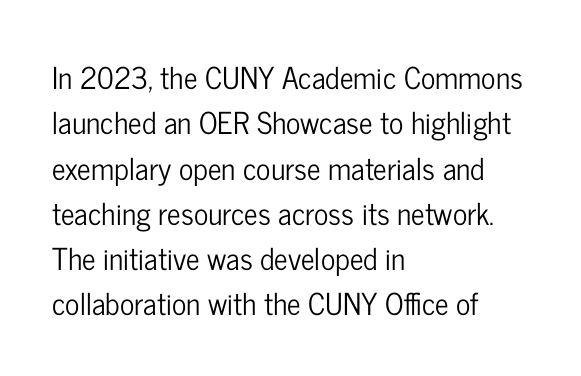
Q: Is the text italic (slanted)? A: No, it is upright.
Q: Is the typeface a serif or a sans-serif typeface? A: Sans-serif.
Q: Is the text underlined? A: No.
Q: How is the paragraph aligned? A: Left-aligned.
Q: Is the spacing between letters normal or unusually wide? A: Normal.
Q: Is the spacing between lines tight, normal or loose? A: Normal.
Q: Width (condensed, normal, or wide)? A: Condensed.
Q: Stroke contrast? A: Low.
Q: x-height? A: Medium.
Q: Monospaced? A: No.
